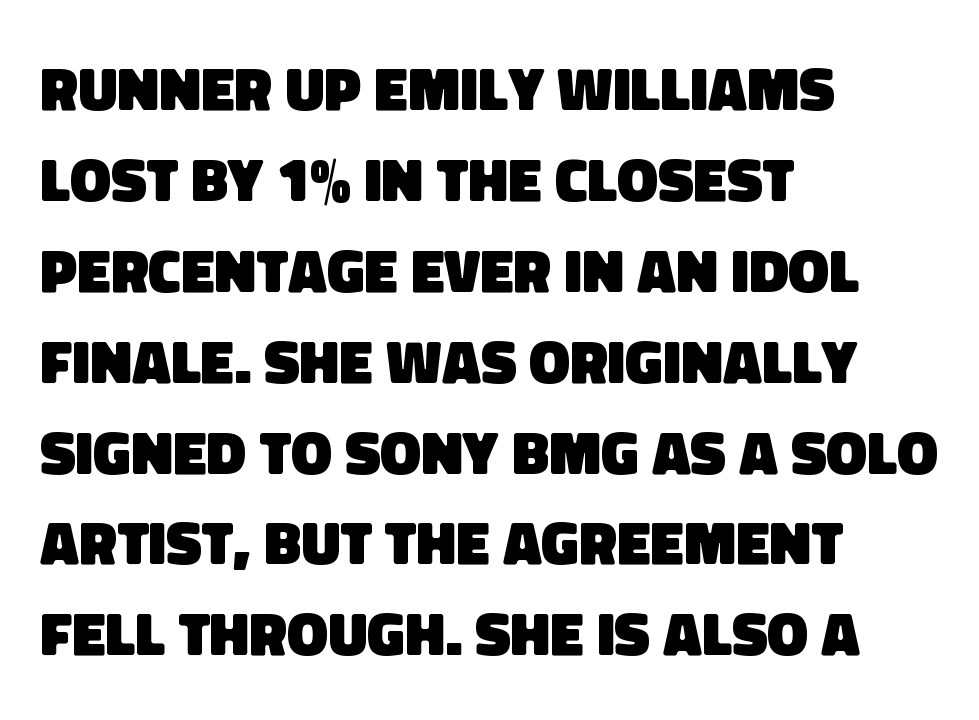
Leading: standard. The passage is arranged the way most books set body copy — flush left. These lines are rendered in a variable-pitch font. This is sans-serif lettering, the kind often seen on screens and signage. Descender tails drop into unmarked territory.
